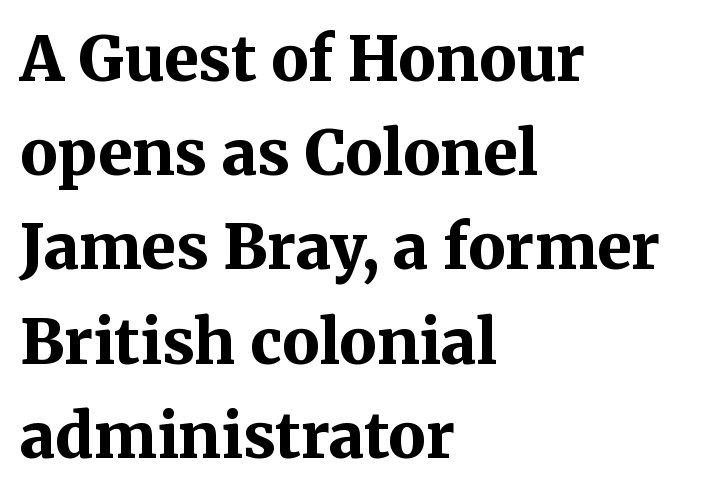
The image shows 62 px bold serif type, upright; set left-aligned, normal line spacing (1.52x), normal letter spacing, not underlined; medium stroke contrast and a medium x-height.
